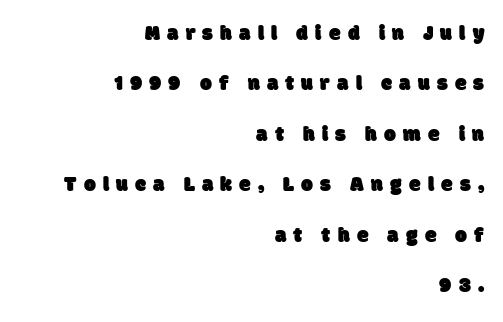
{"underline": "no", "align": "right", "line_spacing": "loose", "line_spacing_ratio": 2.4, "letter_spacing": "wide", "letter_spacing_em": 0.34, "glyph_px": 21}
